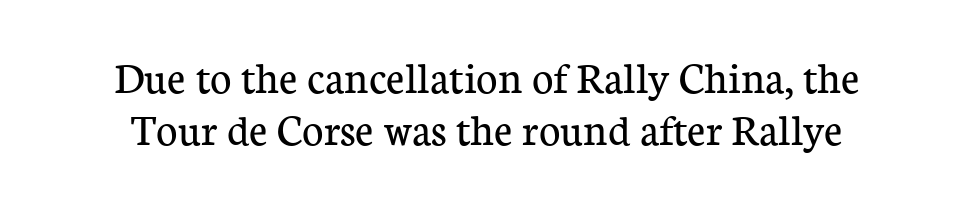
Q: Is the text bold? A: No.
Q: Is the text italic (slanted)? A: No, it is upright.
Q: Is the typeface a serif or a sans-serif typeface? A: Serif.
Q: Is the text underlined? A: No.
Q: How is the paragraph aligned? A: Centered.
Q: Is the spacing between letters normal or unusually wide? A: Normal.
Q: Is the spacing between lines tight, normal or loose? A: Tight.
Q: Width (condensed, normal, or wide)? A: Normal.
Q: Stroke contrast? A: Low.
Q: x-height? A: Medium.
Q: Monospaced? A: No.
